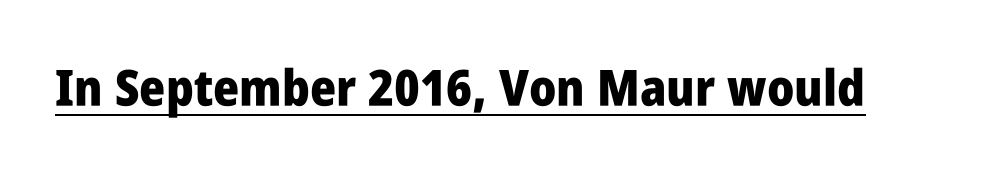
{"serif": "no", "italic": "no", "bold": "yes", "weight": "heavy", "width": "condensed", "stroke_contrast": "low", "x_height": "large", "monospaced": "no", "underline": "yes", "letter_spacing": "normal", "letter_spacing_em": 0.0, "glyph_px": 50}
